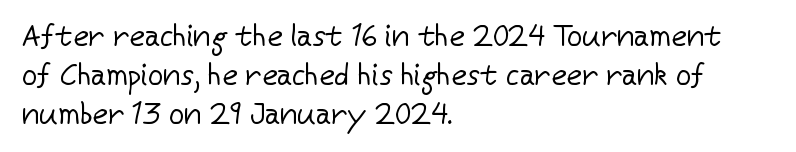
The image shows 30 px regular-weight sans-serif type, upright; set left-aligned, normal line spacing (1.3x), normal letter spacing, not underlined; low stroke contrast and a medium x-height.
